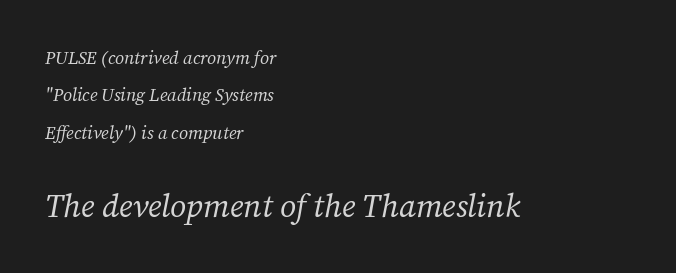
Yep, those are serifs on the letters. Compare the two chunks: the lower has the greater cap height. Between one letter and the next there's only the usual sliver of space. Baseline-to-baseline distance is far greater than the letter height. The rag falls on the right side of this text block. Note the varied advance widths — an 'i' is clearly narrower than an 'm'.
